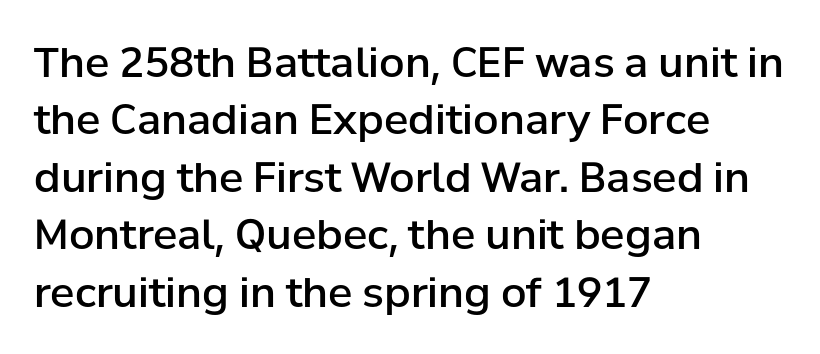
Left-aligned paragraph, ragged on the right. Honestly, there is no underline to notice here at all. Notice how descenders clear the ascenders below comfortably — that's standard leading. You can tell from the bare stems that sans-serif type was used. Note the varied advance widths — an 'i' is clearly narrower than an 'm'. On the weight axis this lands at semibold, roughly 600.
